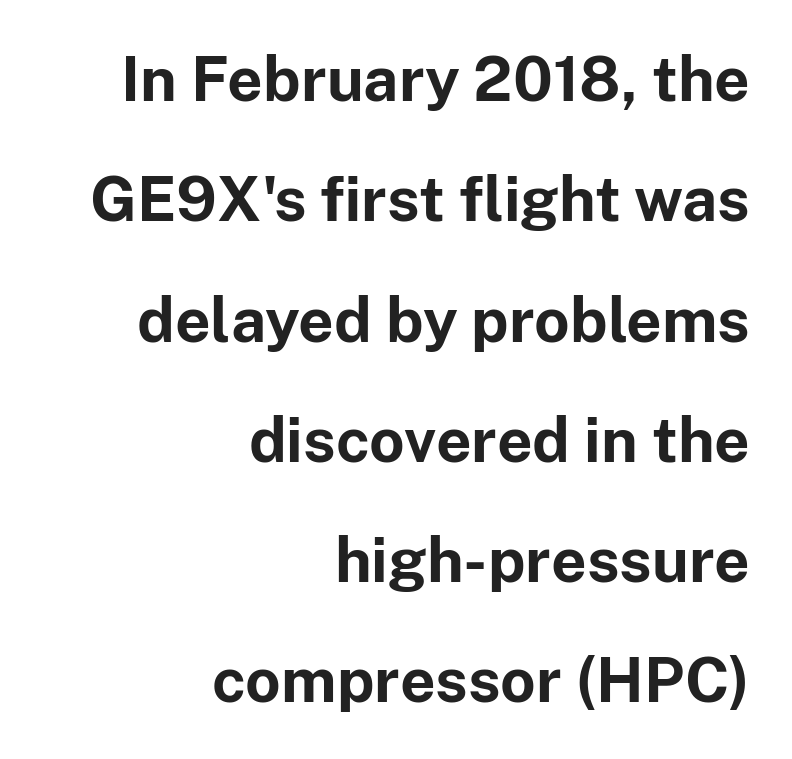
Q: Is the text bold? A: Yes.
Q: Is the text italic (slanted)? A: No, it is upright.
Q: Is the typeface a serif or a sans-serif typeface? A: Sans-serif.
Q: Is the text underlined? A: No.
Q: How is the paragraph aligned? A: Right-aligned.
Q: Is the spacing between letters normal or unusually wide? A: Normal.
Q: Is the spacing between lines tight, normal or loose? A: Loose.
Q: Width (condensed, normal, or wide)? A: Normal.
Q: Stroke contrast? A: Low.
Q: x-height? A: Medium.
Q: Monospaced? A: No.
